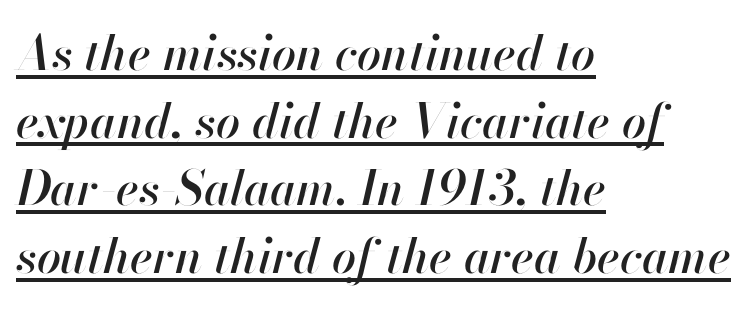
The image shows 48 px text type, italic (leaning right); set left-aligned, normal line spacing (1.41x), normal letter spacing, underlined; high stroke contrast and a small x-height.
